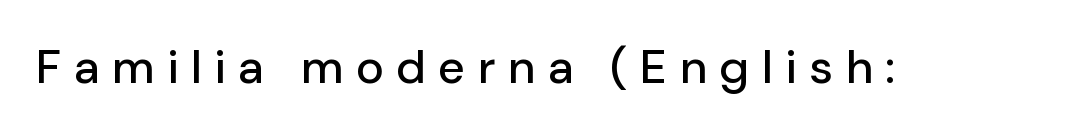
{"serif": "no", "italic": "no", "width": "normal", "stroke_contrast": "low", "x_height": "medium", "monospaced": "no", "underline": "no", "letter_spacing": "wide", "letter_spacing_em": 0.26, "glyph_px": 47}
